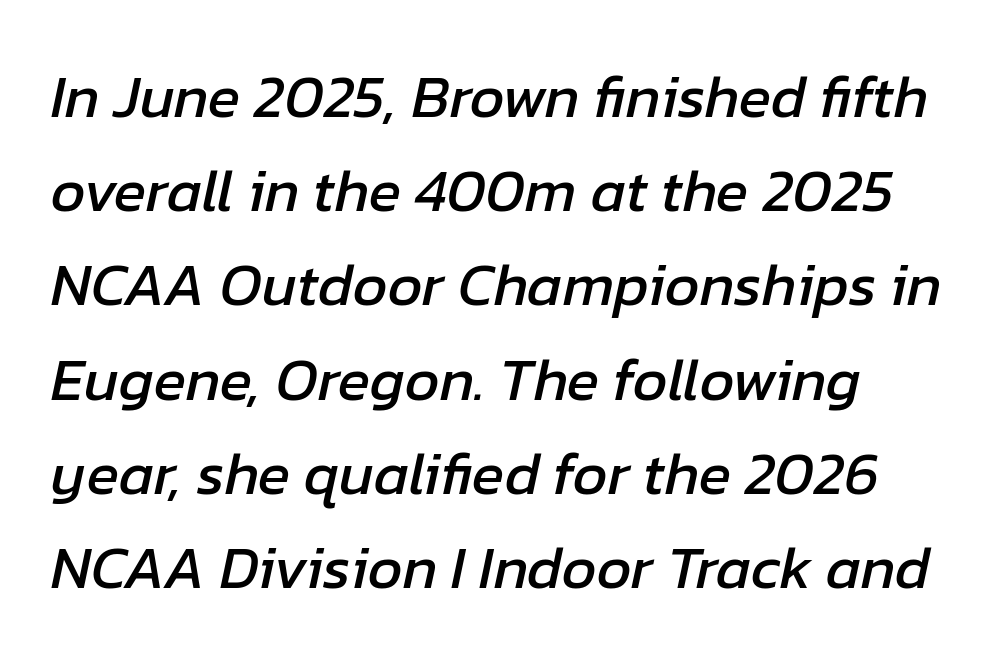
Q: Is the text italic (slanted)? A: Yes, it leans right by about 12 degrees.
Q: Is the text underlined? A: No.
Q: How is the paragraph aligned? A: Left-aligned.
Q: Is the spacing between letters normal or unusually wide? A: Normal.
Q: Is the spacing between lines tight, normal or loose? A: Normal.
Q: Width (condensed, normal, or wide)? A: Normal.
Q: Stroke contrast? A: Low.
Q: x-height? A: Medium.
Q: Monospaced? A: No.
